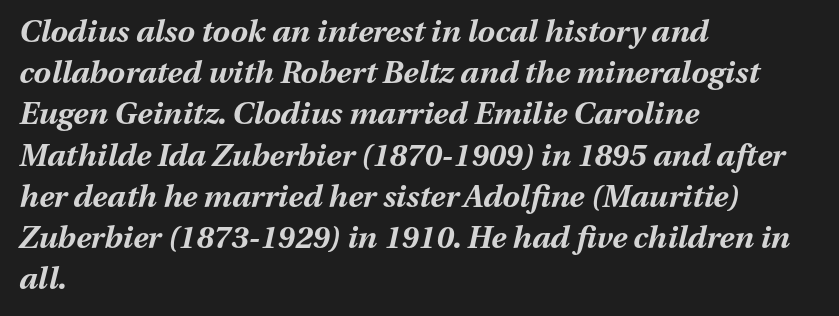
Q: Is the text bold? A: Yes.
Q: Is the text italic (slanted)? A: Yes, it leans right by about 13 degrees.
Q: Is the text underlined? A: No.
Q: How is the paragraph aligned? A: Left-aligned.
Q: Is the spacing between letters normal or unusually wide? A: Normal.
Q: Is the spacing between lines tight, normal or loose? A: Normal.
Q: Width (condensed, normal, or wide)? A: Normal.
Q: Stroke contrast? A: Medium.
Q: x-height? A: Medium.
Q: Monospaced? A: No.
